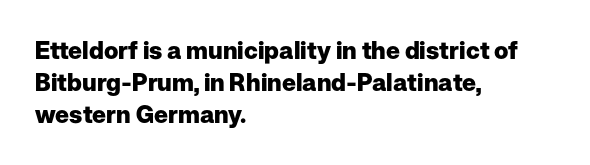
The image shows 24 px bold type, upright; set left-aligned, normal line spacing (1.34x), normal letter spacing, not underlined.
